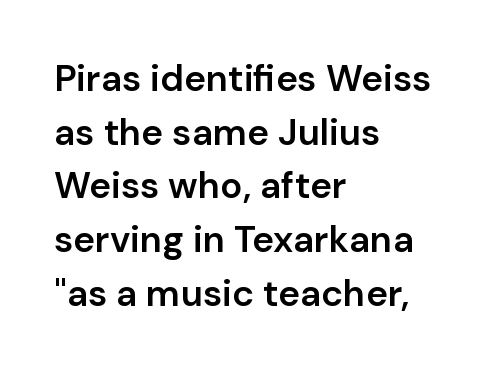
Q: Is the text bold? A: Semi-bold.
Q: Is the text italic (slanted)? A: No, it is upright.
Q: Is the typeface a serif or a sans-serif typeface? A: Sans-serif.
Q: Is the text underlined? A: No.
Q: How is the paragraph aligned? A: Left-aligned.
Q: Is the spacing between letters normal or unusually wide? A: Normal.
Q: Is the spacing between lines tight, normal or loose? A: Normal.
Q: Width (condensed, normal, or wide)? A: Normal.
Q: Stroke contrast? A: Low.
Q: x-height? A: Medium.
Q: Monospaced? A: No.
